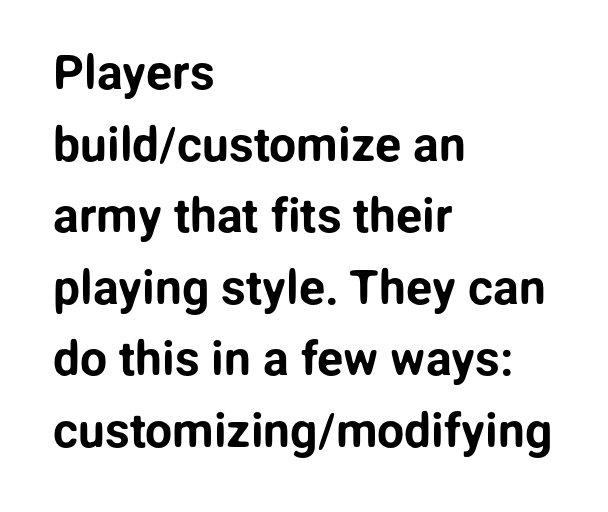
{"serif": "no", "italic": "no", "width": "normal", "stroke_contrast": "low", "x_height": "medium", "monospaced": "no", "underline": "no", "align": "left", "line_spacing": "normal", "line_spacing_ratio": 1.49, "letter_spacing": "normal", "letter_spacing_em": 0.0, "glyph_px": 48}
